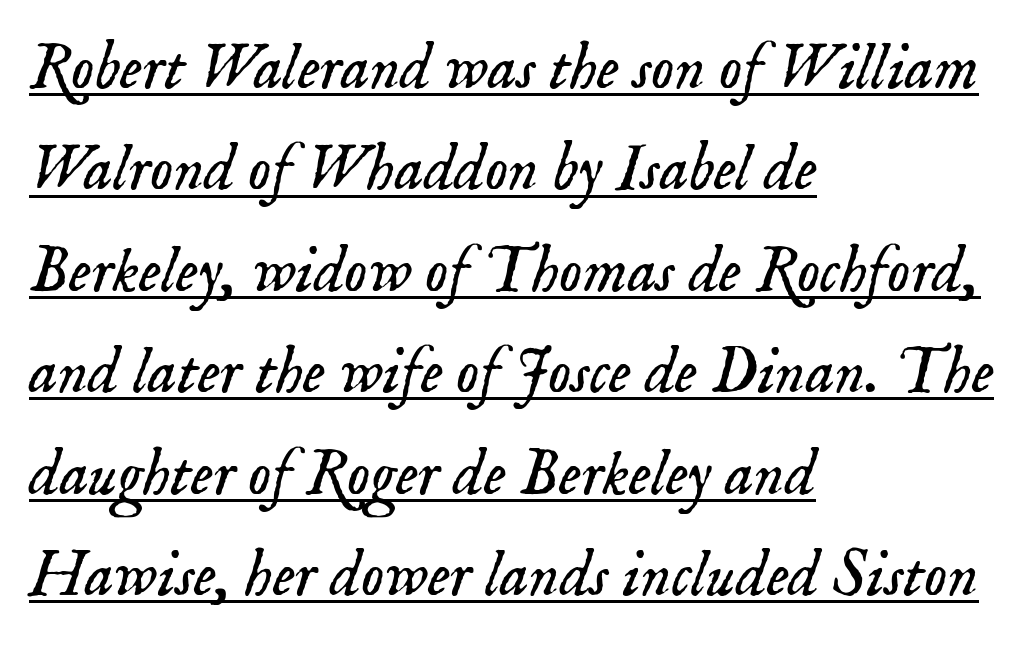
Q: Is the text bold? A: No.
Q: Is the text italic (slanted)? A: Yes, it leans right by about 18 degrees.
Q: Is the typeface a serif or a sans-serif typeface? A: Serif.
Q: Is the text underlined? A: Yes.
Q: How is the paragraph aligned? A: Left-aligned.
Q: Is the spacing between letters normal or unusually wide? A: Normal.
Q: Is the spacing between lines tight, normal or loose? A: Normal.
Q: Width (condensed, normal, or wide)? A: Normal.
Q: Stroke contrast? A: Low.
Q: x-height? A: Small.
Q: Monospaced? A: No.
